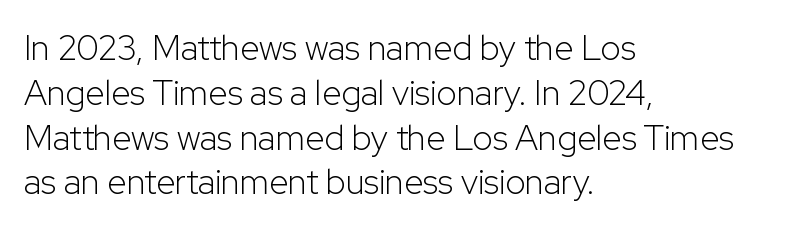
Honestly, there is no underline to notice here at all. This reads as an unemphasized weight, regular at the heaviest. Quick note: not italic, upright. A typesetter would call this proportional, since set widths differ per character.
